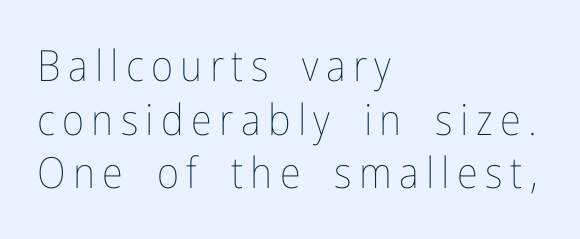
Q: Is the text bold? A: No.
Q: Is the text italic (slanted)? A: No, it is upright.
Q: Is the text underlined? A: No.
Q: How is the paragraph aligned? A: Left-aligned.
Q: Is the spacing between lines tight, normal or loose? A: Normal.
Q: Width (condensed, normal, or wide)? A: Condensed.
Q: Stroke contrast? A: Low.
Q: x-height? A: Medium.
Q: Monospaced? A: No.
